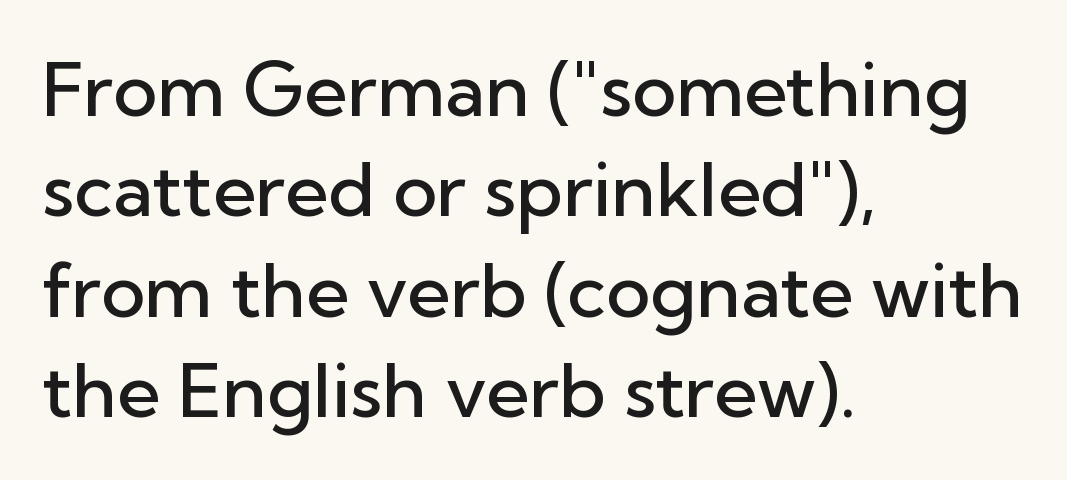
Q: Is the text bold? A: Semi-bold.
Q: Is the text italic (slanted)? A: No, it is upright.
Q: Is the typeface a serif or a sans-serif typeface? A: Sans-serif.
Q: Is the text underlined? A: No.
Q: How is the paragraph aligned? A: Left-aligned.
Q: Is the spacing between letters normal or unusually wide? A: Normal.
Q: Is the spacing between lines tight, normal or loose? A: Normal.
Q: Width (condensed, normal, or wide)? A: Normal.
Q: Stroke contrast? A: Low.
Q: x-height? A: Medium.
Q: Monospaced? A: No.
